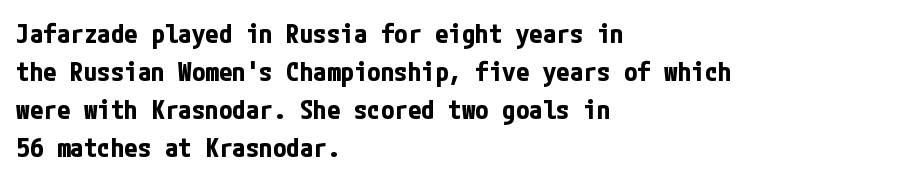
Nothing unusual about the tracking: characters are spaced as the font intends. Glance below the letters and you will spot only blank space. Designer's note — italics off, roman on. Alignment: flush left.
